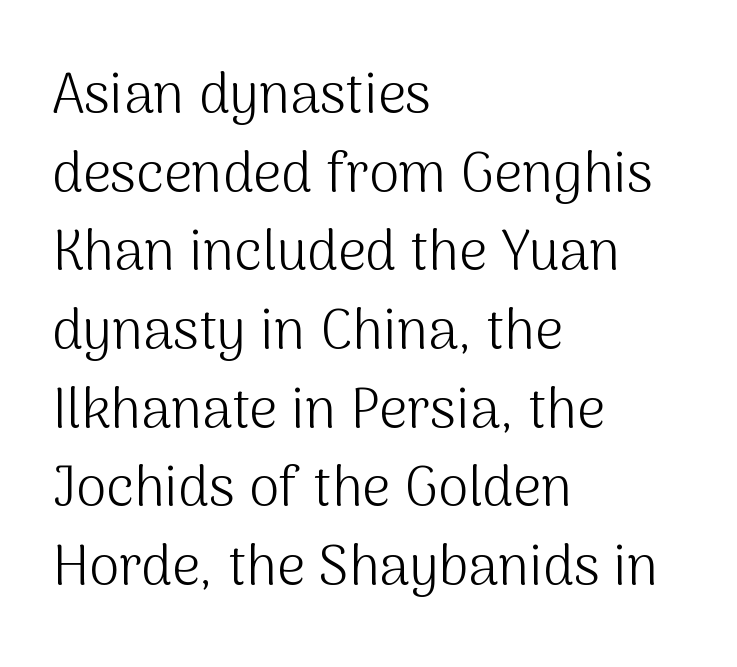
Q: Is the text bold? A: No.
Q: Is the text italic (slanted)? A: No, it is upright.
Q: Is the typeface a serif or a sans-serif typeface? A: Sans-serif.
Q: Is the text underlined? A: No.
Q: How is the paragraph aligned? A: Left-aligned.
Q: Is the spacing between letters normal or unusually wide? A: Normal.
Q: Is the spacing between lines tight, normal or loose? A: Normal.
Q: Width (condensed, normal, or wide)? A: Normal.
Q: Stroke contrast? A: Medium.
Q: x-height? A: Medium.
Q: Monospaced? A: No.
